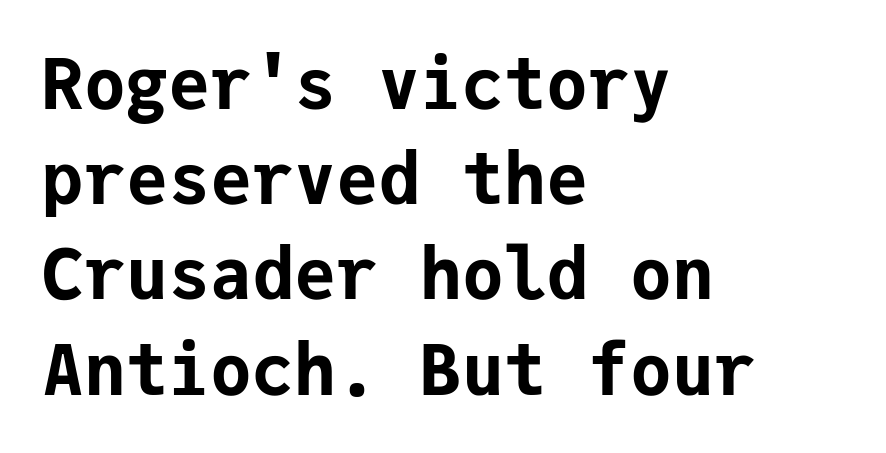
{"serif": "no", "italic": "no", "bold": "yes", "weight": "bold", "width": "normal", "stroke_contrast": "low", "x_height": "medium", "monospaced": "yes", "underline": "no", "align": "left", "line_spacing": "normal", "line_spacing_ratio": 1.36, "letter_spacing": "normal", "letter_spacing_em": 0.0, "glyph_px": 70}
